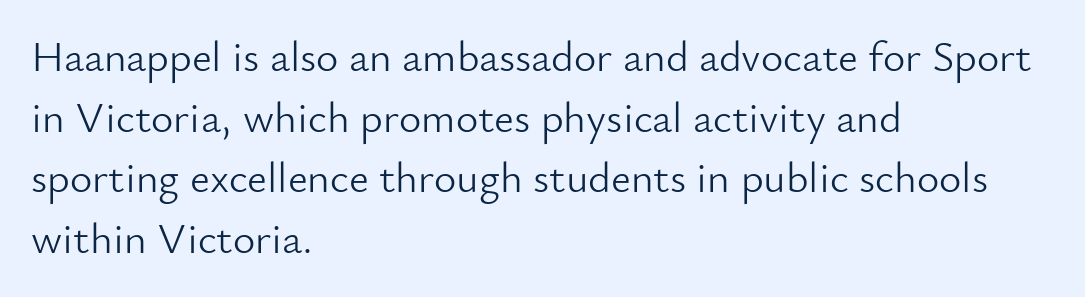
No italicization has been applied; the sample stays upright. Does extra space separate the letters? No, they use regular spacing. The leading is moderate, giving the passage an even texture. Left-aligned paragraph, ragged on the right. Grotesque or geometric, the face here clearly has no serifs. Think of a printed novel: that variable character pitch is what you see here.
